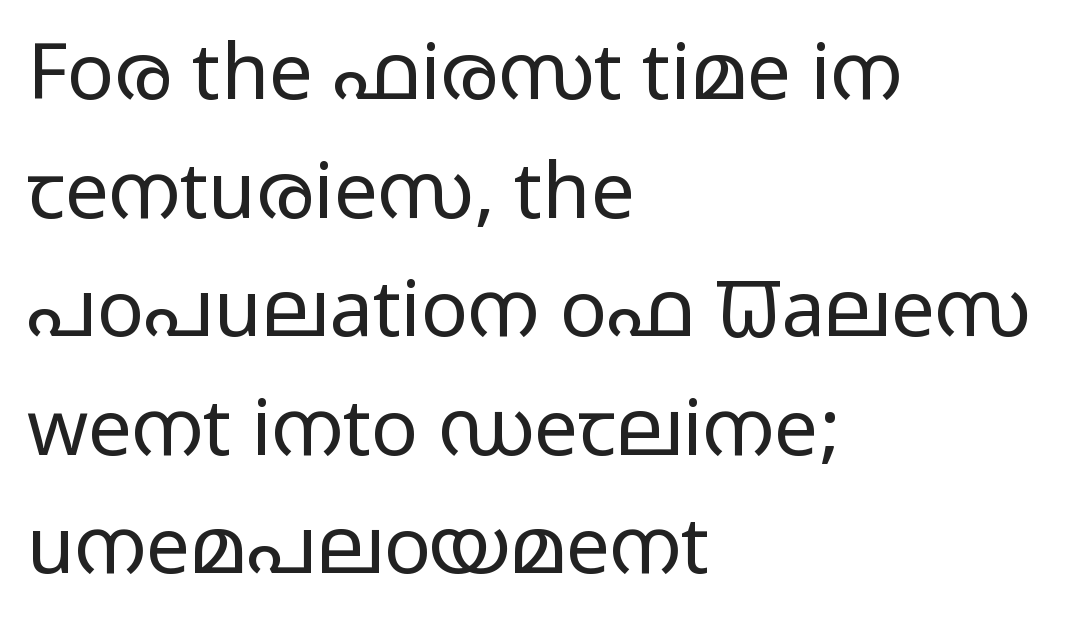
The image shows 78 px light, wide sans-serif type, upright; set left-aligned, normal line spacing (1.52x), normal letter spacing, not underlined; low stroke contrast and a medium x-height.
